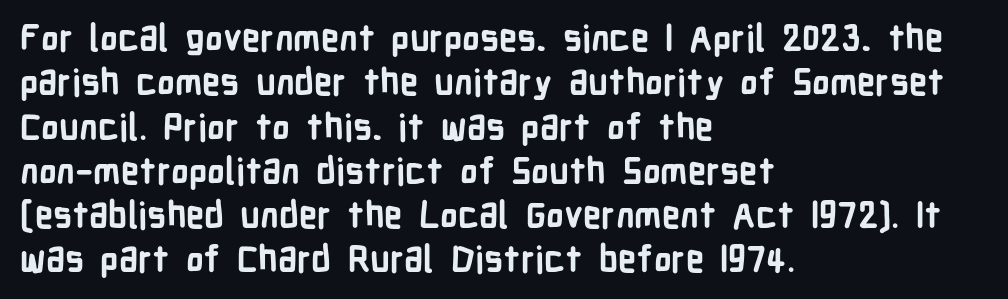
The image shows 36 px bold, condensed sans-serif type, upright; set left-aligned, line spacing 1.23x, normal letter spacing, not underlined; low stroke contrast and a medium x-height.
